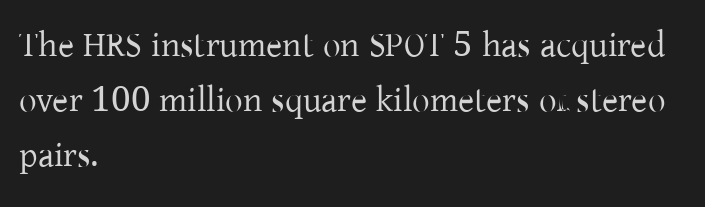
The image shows 35 px regular-weight serif type, upright; set left-aligned, normal line spacing (1.57x), normal letter spacing, not underlined; low stroke contrast and a medium x-height.
